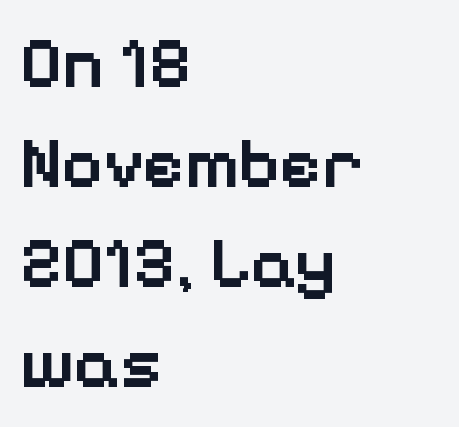
The image shows 71 px semibold sans-serif type, upright; set left-aligned, normal line spacing (1.41x), normal letter spacing, not underlined; low stroke contrast and a medium x-height.
